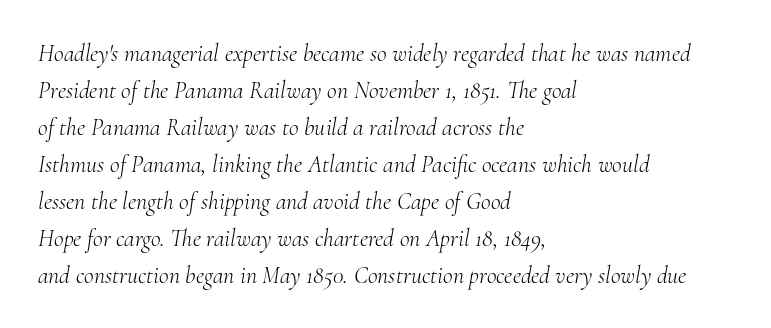
These lines were composed using italics. Summary of weight: not heavy and not bold. Spacing between characters is what you'd get straight out of the box. Summary of vertical rhythm: regular, with standard interline spacing. Casual observation: everything's shoved over to the left.
